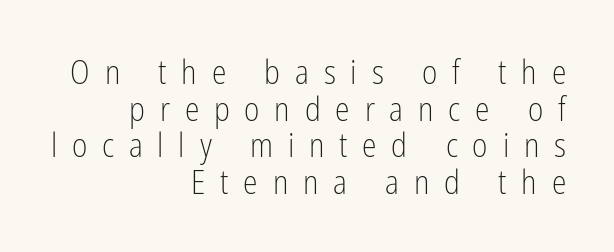
The zone under the glyphs is completely vacant. A typesetter would call this proportional, since set widths differ per character. Caption: expanded tracking, letters set apart. One glance says dense: line gaps are narrower than usual. On a weight scale, this lands at 450 or below. Serif or sans? Sans — the stroke terminals are bare.
